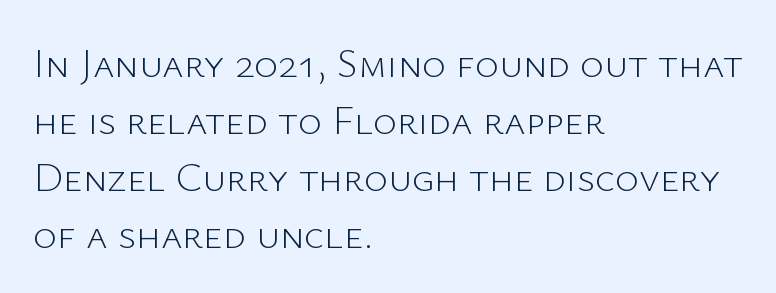
{"serif": "no", "italic": "no", "bold": "no", "weight": "light", "width": "normal", "stroke_contrast": "low", "x_height": "medium", "monospaced": "no", "underline": "no", "align": "left", "line_spacing": "normal", "line_spacing_ratio": 1.39, "letter_spacing": "normal", "letter_spacing_em": 0.0, "glyph_px": 41}
